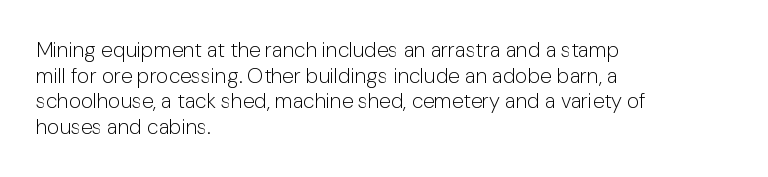
{"italic": "no", "bold": "no", "underline": "no", "align": "left", "line_spacing_ratio": 1.22, "letter_spacing": "normal", "letter_spacing_em": 0.0, "glyph_px": 21}
